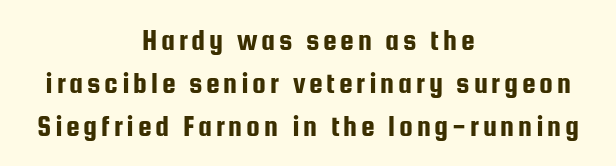
The text was rendered using a sans face with plain stroke endings. Unlike italic type, these characters show no tilt at all. Typeset on center — no edge is straight. Nobody drew a line under any word here.
